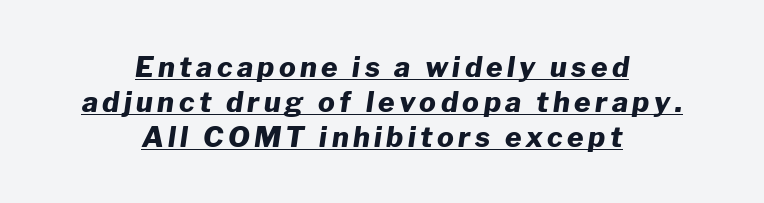
The image shows 28 px heavy type, italic (leaning right); set centered, normal line spacing (1.25x), underlined; low stroke contrast and a medium x-height.
